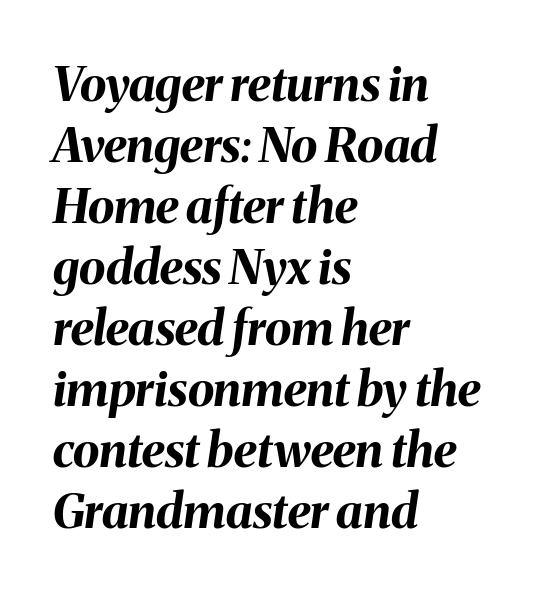
The image shows 48 px bold type, italic (leaning right); set left-aligned, normal line spacing (1.27x), normal letter spacing, not underlined; medium stroke contrast and a medium x-height.
